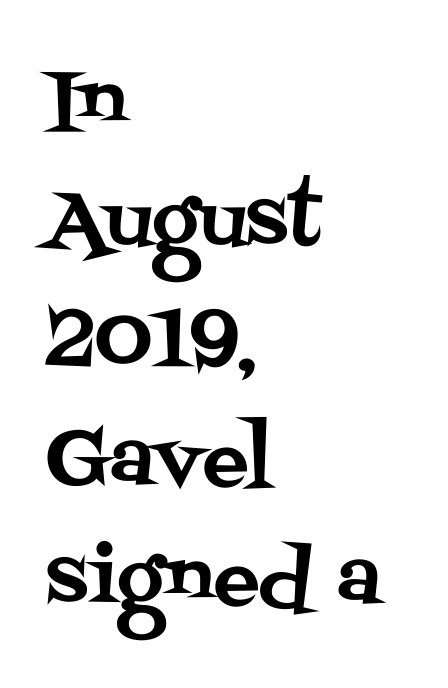
The image shows 77 px serif type, upright; set left-aligned, normal line spacing (1.55x), normal letter spacing, not underlined; medium stroke contrast and a large x-height.
